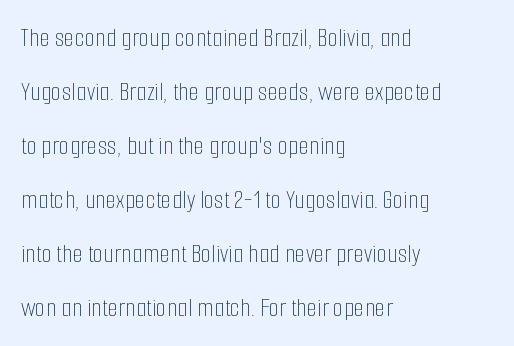
The rendering uses a large line-height, opening up the rows. Stems here are at most as thick as an everyday book face. Teacher's note: observe the even left margin — that is flush-left alignment. You could call the tracking neutral — neither tight nor loose. Each row of text sits above clean, open space.
